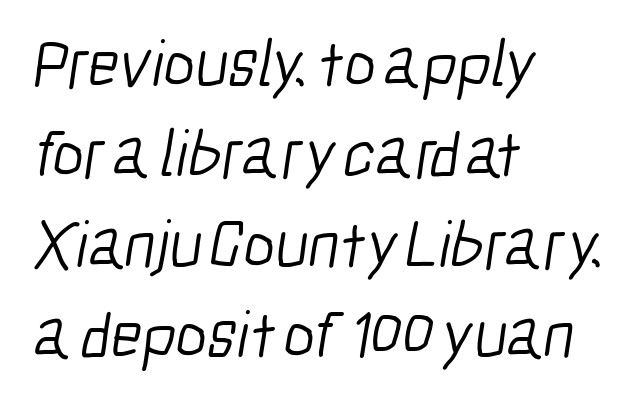
Compared with typical body copy, the letter spacing here is the same. The lines are quadded left. The line-height multiplier appears to be the usual default. The weight tops out at a normal text grade.
